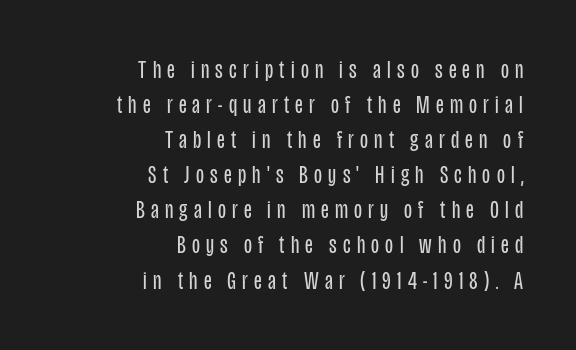
{"italic": "no", "bold": "no", "underline": "no", "align": "right", "line_spacing": "normal", "line_spacing_ratio": 1.35, "letter_spacing": "wide", "letter_spacing_em": 0.24, "glyph_px": 26}
